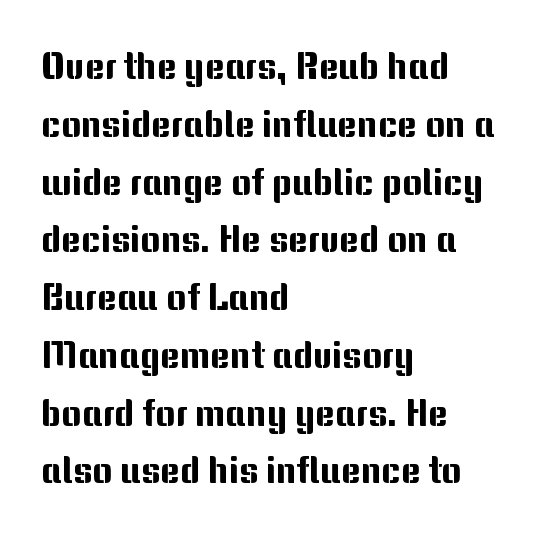
The image shows 38 px sans-serif type, upright; set left-aligned, normal line spacing (1.52x), normal letter spacing, not underlined; medium stroke contrast and a medium x-height.
